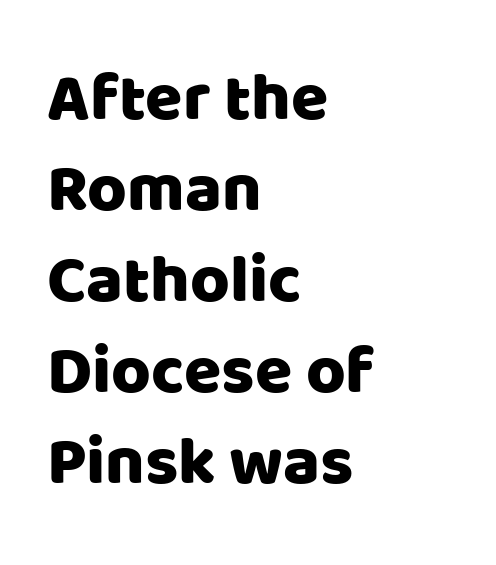
Q: Is the text italic (slanted)? A: No, it is upright.
Q: Is the typeface a serif or a sans-serif typeface? A: Sans-serif.
Q: Is the text underlined? A: No.
Q: How is the paragraph aligned? A: Left-aligned.
Q: Is the spacing between letters normal or unusually wide? A: Normal.
Q: Is the spacing between lines tight, normal or loose? A: Normal.
Q: Width (condensed, normal, or wide)? A: Normal.
Q: Stroke contrast? A: Low.
Q: x-height? A: Large.
Q: Monospaced? A: No.
